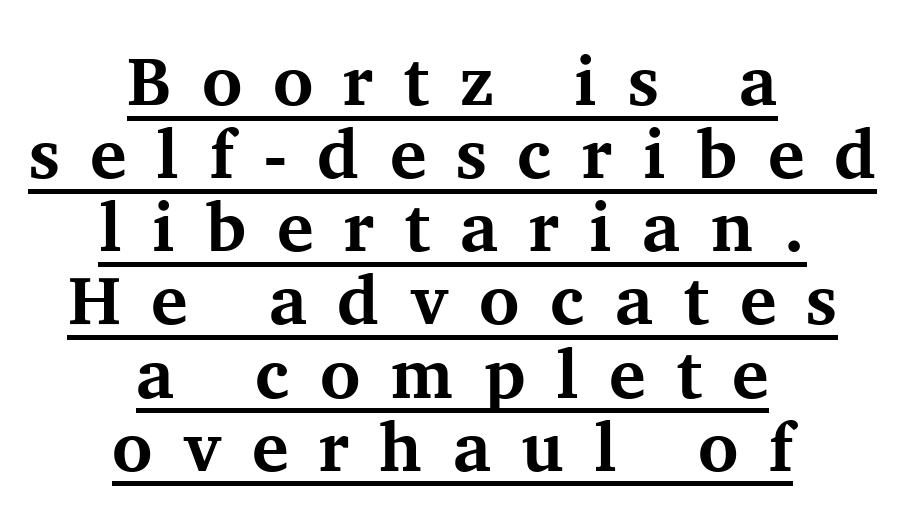
Compared with an ordinary text face, these strokes are far heavier — a full bold. The space between consecutive lines is stingy. Ordinary non-slanted type is in use. In designer terms, the underline attribute is active on this setting.
